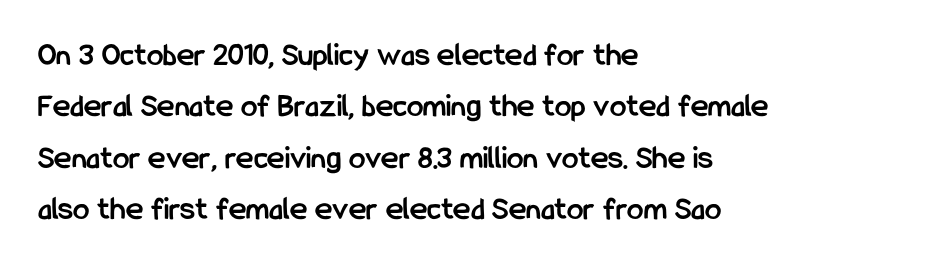
The paragraph shown leans on its left margin. Regarding serifs, this sample does without them. A full-strength bold gives these letters their thick strokes. Posture: straight, roman, zero tilt.
